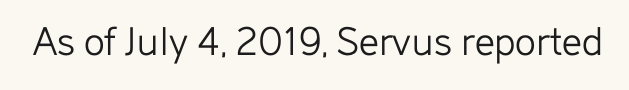
{"serif": "no", "italic": "no", "bold": "no", "weight": "light", "width": "normal", "stroke_contrast": "low", "x_height": "medium", "monospaced": "no", "underline": "no", "letter_spacing": "normal", "letter_spacing_em": 0.0, "glyph_px": 44}
